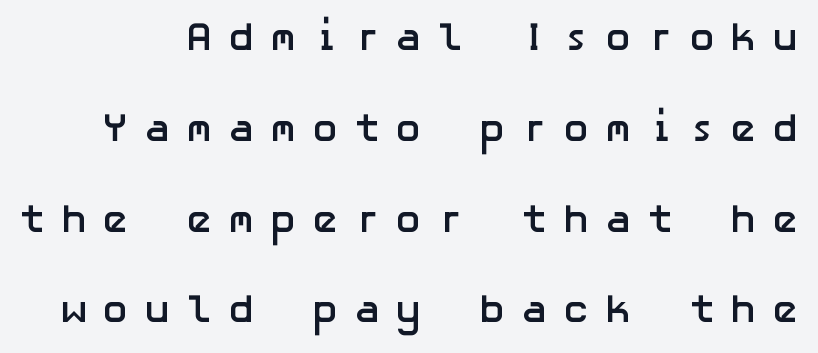
Vertical strokes here are truly vertical. Is there much room between lines? Yes — plenty of vertical air separates them. Lines of text with bare space underneath. Inter-character spacing is expanded well beyond the font's built-in metrics.
